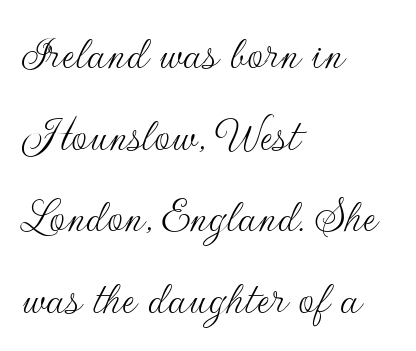
{"serif": "no", "bold": "no", "weight": "thin", "width": "normal", "stroke_contrast": "low", "x_height": "small", "monospaced": "no", "underline": "no", "align": "left", "line_spacing": "normal", "line_spacing_ratio": 1.6, "letter_spacing": "normal", "letter_spacing_em": 0.0, "glyph_px": 51}
